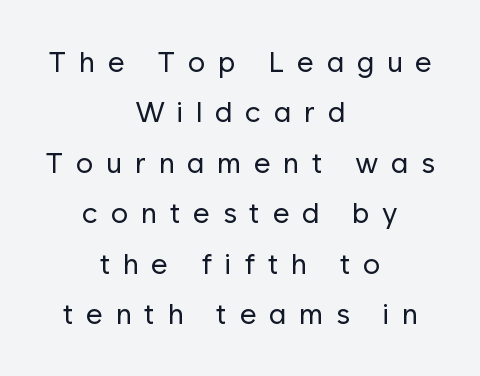
Q: Is the text bold? A: No.
Q: Is the text italic (slanted)? A: No, it is upright.
Q: Is the typeface a serif or a sans-serif typeface? A: Sans-serif.
Q: Is the text underlined? A: No.
Q: How is the paragraph aligned? A: Centered.
Q: Is the spacing between letters normal or unusually wide? A: Unusually wide.
Q: Width (condensed, normal, or wide)? A: Normal.
Q: Stroke contrast? A: Low.
Q: x-height? A: Medium.
Q: Monospaced? A: No.
